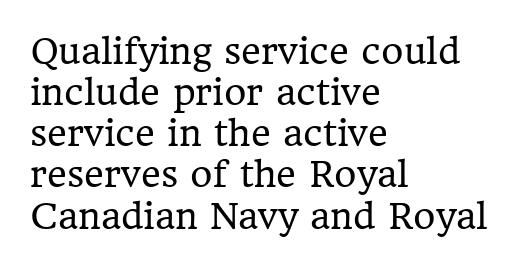
Q: Is the text bold? A: No.
Q: Is the text italic (slanted)? A: No, it is upright.
Q: Is the typeface a serif or a sans-serif typeface? A: Serif.
Q: Is the text underlined? A: No.
Q: How is the paragraph aligned? A: Left-aligned.
Q: Is the spacing between letters normal or unusually wide? A: Normal.
Q: Width (condensed, normal, or wide)? A: Normal.
Q: Stroke contrast? A: Low.
Q: x-height? A: Medium.
Q: Monospaced? A: No.
